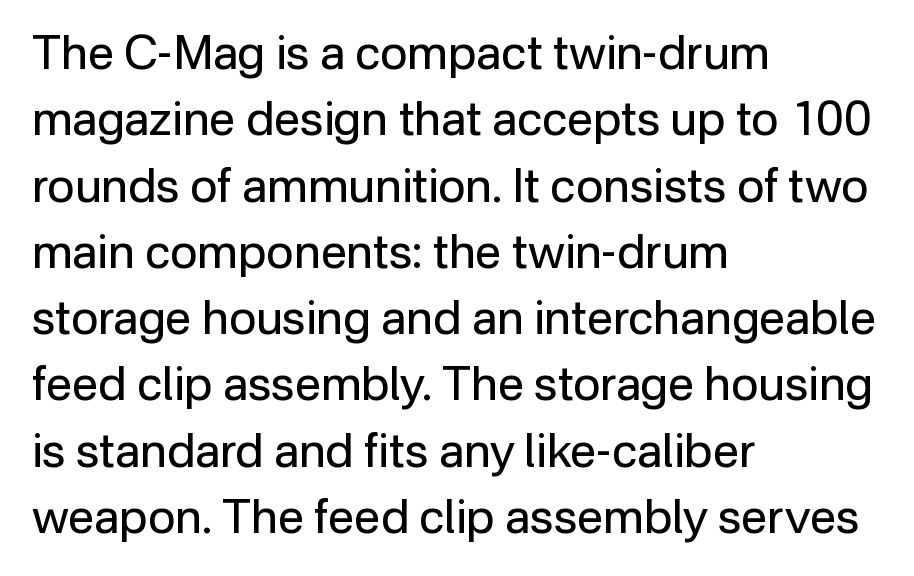
The image shows 47 px regular-weight sans-serif type, upright; set left-aligned, normal line spacing (1.41x), normal letter spacing, not underlined; low stroke contrast and a medium x-height.
